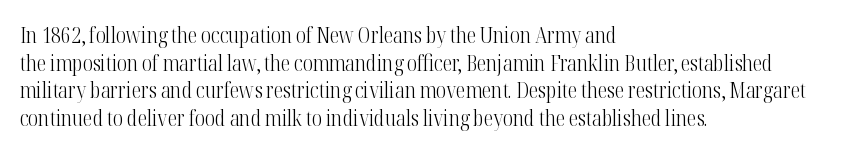
{"italic": "no", "bold": "no", "underline": "no", "align": "left", "line_spacing": "normal", "line_spacing_ratio": 1.31, "letter_spacing": "normal", "letter_spacing_em": 0.0, "glyph_px": 21}
